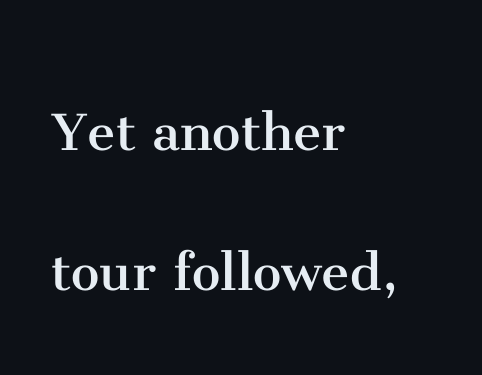
{"serif": "yes", "italic": "no", "bold": "no", "weight": "regular", "width": "normal", "stroke_contrast": "medium", "x_height": "medium", "monospaced": "no", "underline": "no", "align": "left", "line_spacing": "loose", "line_spacing_ratio": 2.18, "letter_spacing": "normal", "letter_spacing_em": 0.0, "glyph_px": 64}
